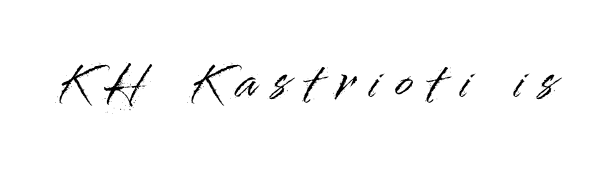
{"serif": "no", "width": "normal", "stroke_contrast": "high", "x_height": "small", "monospaced": "no", "underline": "no", "letter_spacing": "wide", "letter_spacing_em": 0.4, "glyph_px": 42}
